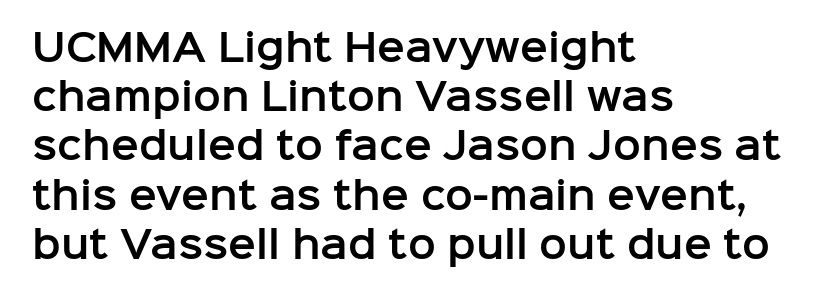
The image shows 37 px sans-serif type, upright; set left-aligned, normal line spacing (1.33x), normal letter spacing, not underlined; low stroke contrast and a medium x-height.
